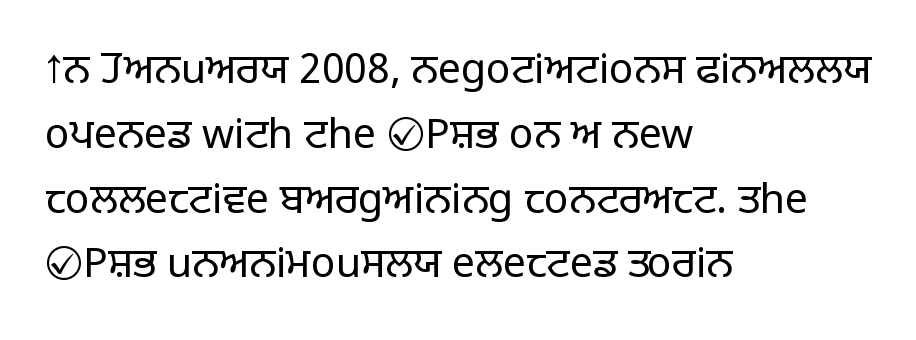
Caption: multi-line text, flush left, ragged right. Weight: regular or lighter. Think of a printed novel: that variable character pitch is what you see here. The horizontal fit of the characters is conventional and even. The type family on display is of the sans-serif kind. The specimen omits any rule beneath the text block's lines.
